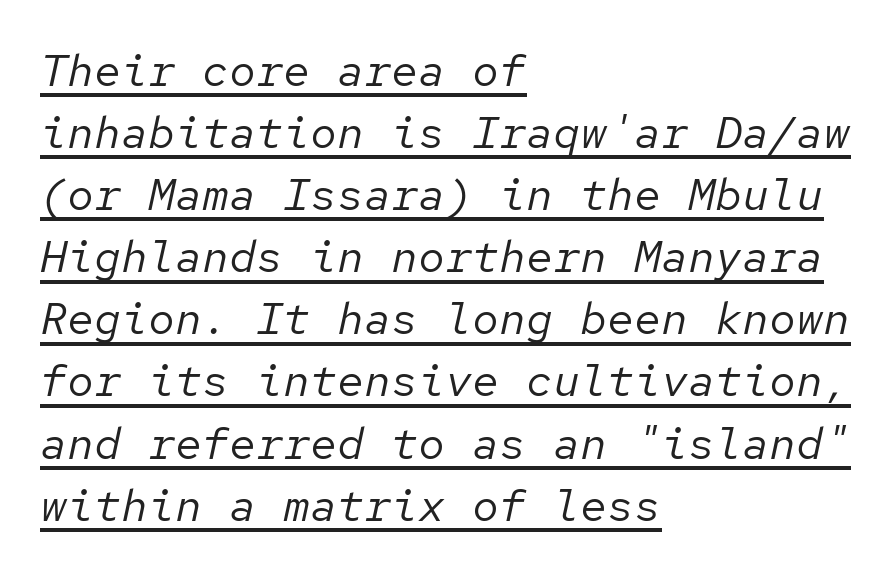
No extra tracking has been applied to these lines. In terms of leading, this rendering sits right in the middle. Is the type slanted? Yes — the strokes lean at a clear angle. Students, observe the line beneath the letters — that is underlining.
